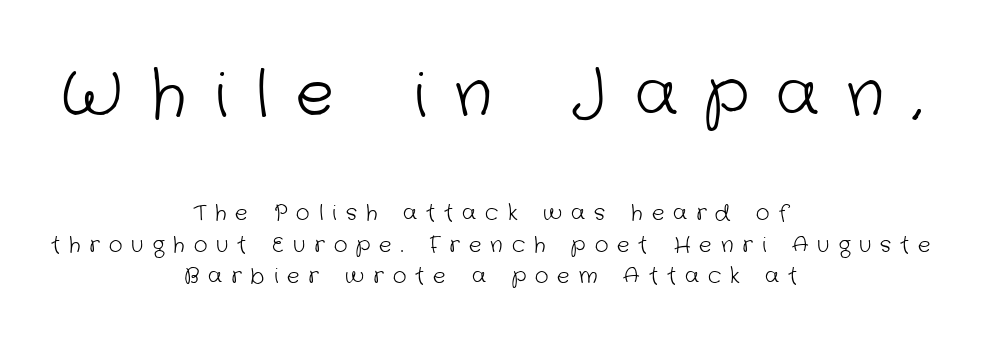
{"serif": "no", "bold": "no", "weight": "light", "width": "normal", "stroke_contrast": "low", "x_height": "medium", "monospaced": "no", "underline": "no", "align": "center", "line_spacing": "normal", "line_spacing_ratio": 1.51, "letter_spacing": "wide", "letter_spacing_em": 0.43, "larger_block": "first", "size_ratio": 3.05, "glyph_px": 64}
